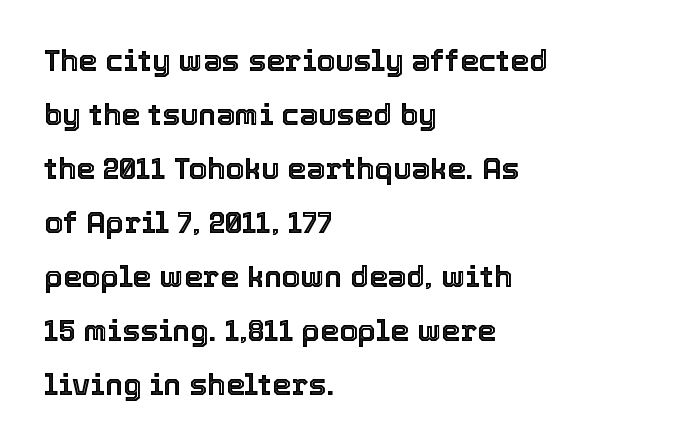
Each word holds together tightly as a unit, with standard inter-letter gaps. Note the varied advance widths — an 'i' is clearly narrower than an 'm'. Unlike italic type, these characters show no tilt at all. Caption: multi-line text, flush left, ragged right.
